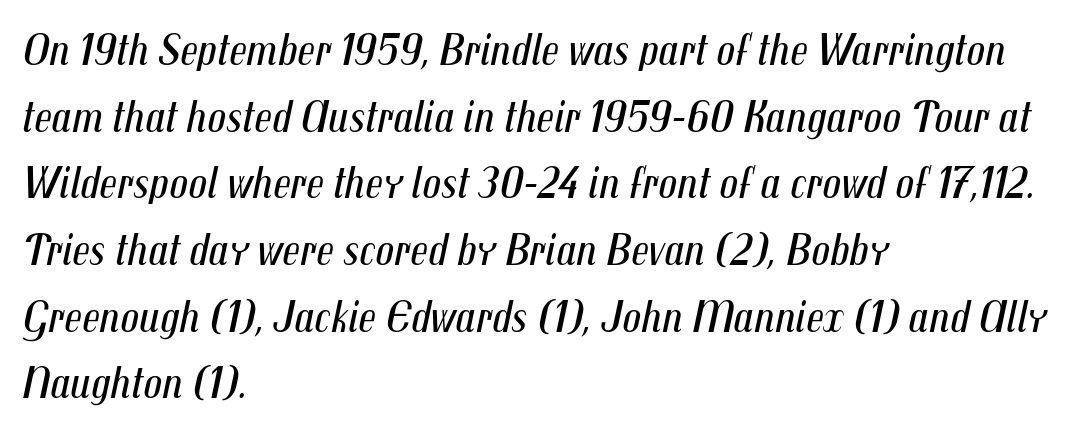
The image shows 46 px regular-weight, condensed type, italic (leaning right); set left-aligned, normal line spacing (1.45x), normal letter spacing, not underlined; medium stroke contrast and a medium x-height.
